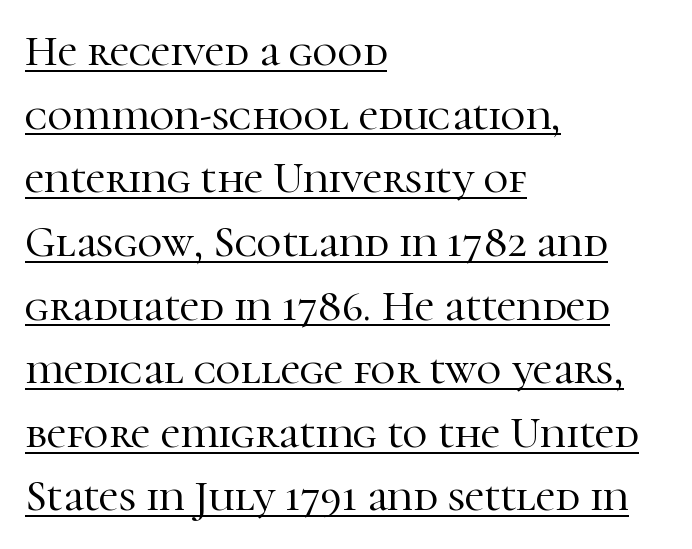
Is there much room between lines? A standard amount, neither cramped nor airy. Does a line run under the words? Yes, clearly. Default kerning and tracking; the words read as compact shapes. The axis of the letterforms is exactly vertical. Horizontally, the lines are justified to the leading edge only. The letters carry serifs — small finishing strokes at the ends of their stems.
